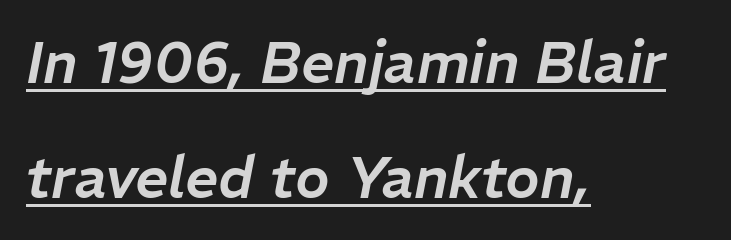
{"italic": "yes", "lean": "right", "slant_degrees": 11, "width": "normal", "stroke_contrast": "low", "x_height": "medium", "monospaced": "no", "underline": "yes", "align": "left", "line_spacing": "loose", "line_spacing_ratio": 1.98, "letter_spacing": "normal", "letter_spacing_em": 0.0, "glyph_px": 58}
